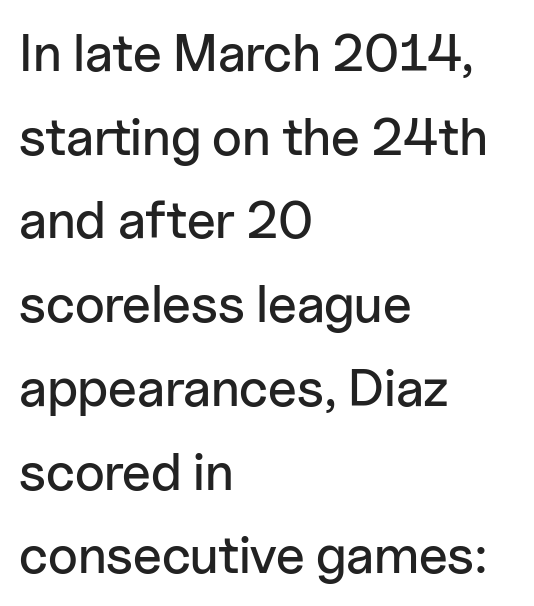
The image shows 53 px sans-serif type, upright; set left-aligned, normal line spacing (1.58x), normal letter spacing, not underlined; low stroke contrast and a medium x-height.
